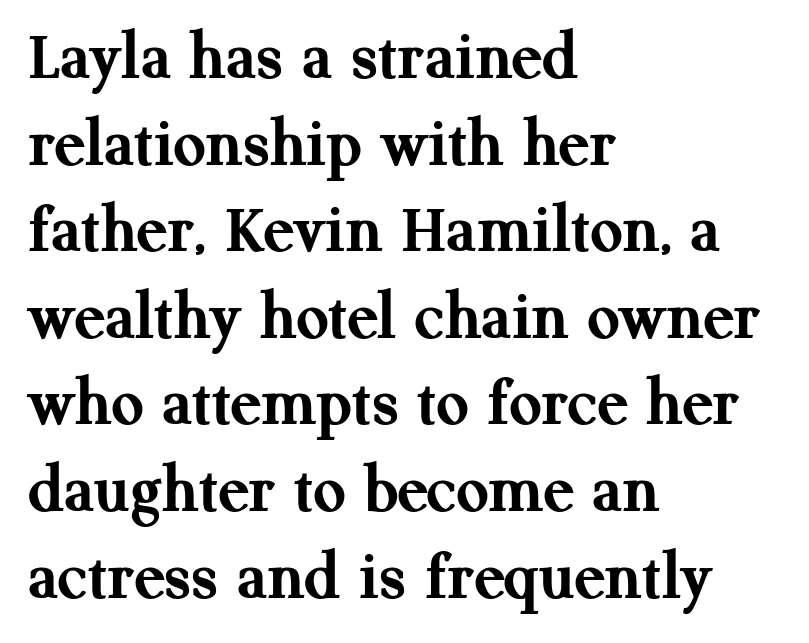
Each row of text sits above clean, open space. The letters advance in unequal steps, a hallmark of proportional type. No italicization has been applied; the sample stays upright. Compared with typical body copy, the letter spacing here is the same.
